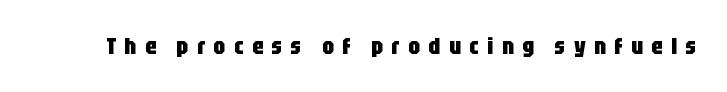
Tracking value appears strongly positive — letters spread wide. The type sits square on the baseline with zero lean. The baseline area is clear. Pretty heavy lettering here — definitely bold.
